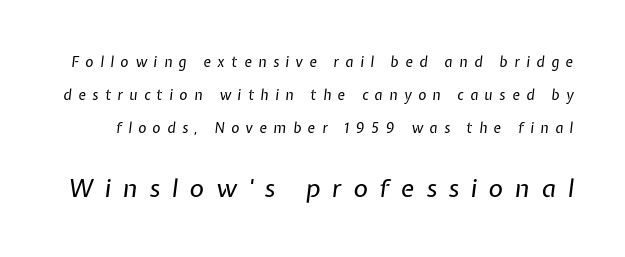
{"italic": "yes", "lean": "right", "slant_degrees": 7, "bold": "no", "underline": "no", "line_spacing": "loose", "line_spacing_ratio": 2.35, "letter_spacing": "wide", "letter_spacing_em": 0.47, "larger_block": "second", "size_ratio": 1.79, "glyph_px": 25}
